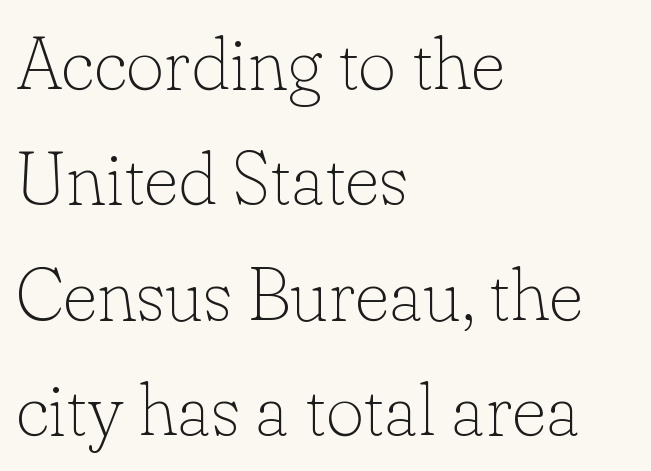
Q: Is the text bold? A: No.
Q: Is the text italic (slanted)? A: No, it is upright.
Q: Is the typeface a serif or a sans-serif typeface? A: Serif.
Q: Is the text underlined? A: No.
Q: How is the paragraph aligned? A: Left-aligned.
Q: Is the spacing between letters normal or unusually wide? A: Normal.
Q: Is the spacing between lines tight, normal or loose? A: Normal.
Q: Width (condensed, normal, or wide)? A: Normal.
Q: Stroke contrast? A: Low.
Q: x-height? A: Small.
Q: Monospaced? A: No.
